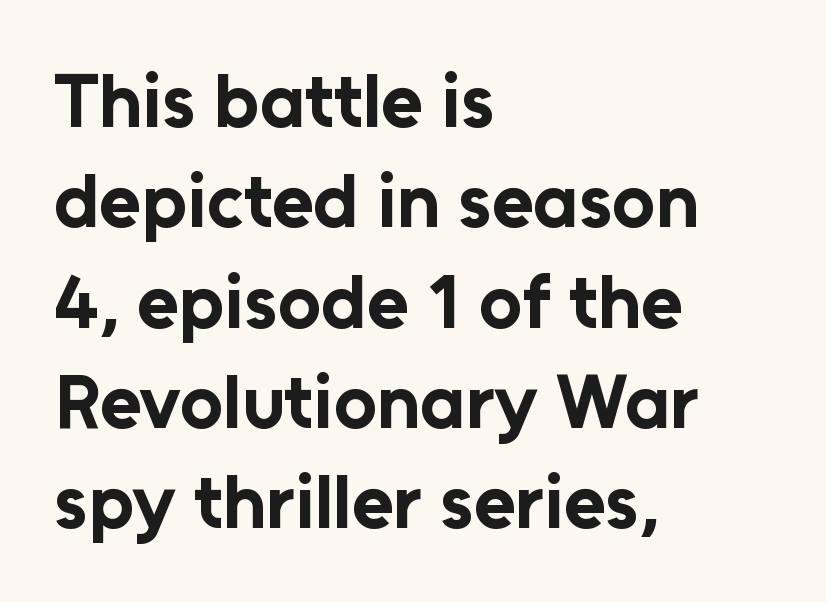
{"serif": "no", "italic": "no", "bold": "yes", "weight": "bold", "width": "normal", "stroke_contrast": "low", "x_height": "medium", "monospaced": "no", "underline": "no", "align": "left", "line_spacing": "normal", "line_spacing_ratio": 1.32, "letter_spacing": "normal", "letter_spacing_em": 0.0, "glyph_px": 76}
